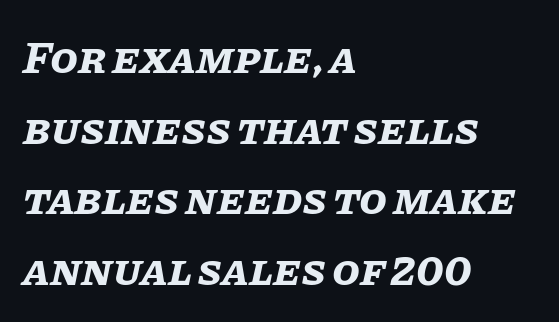
The image shows 45 px bold type, italic (leaning right); set left-aligned, normal line spacing (1.57x), normal letter spacing, not underlined; low stroke contrast and a large x-height.
